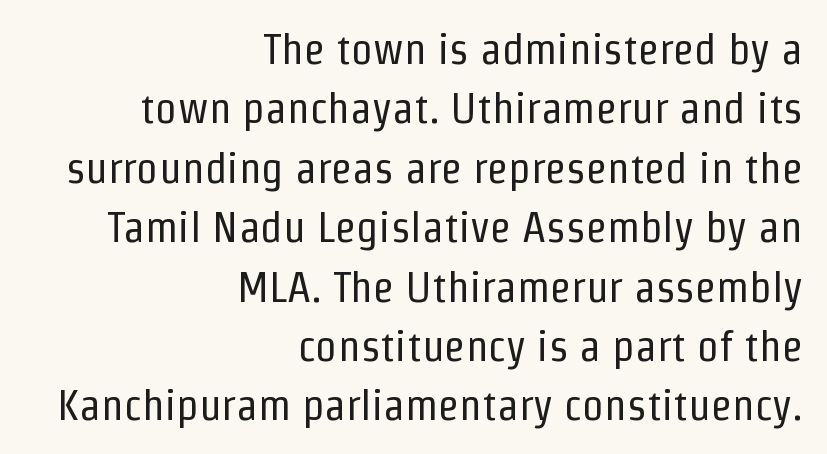
Q: Is the text bold? A: No.
Q: Is the text italic (slanted)? A: No, it is upright.
Q: Is the typeface a serif or a sans-serif typeface? A: Sans-serif.
Q: Is the text underlined? A: No.
Q: How is the paragraph aligned? A: Right-aligned.
Q: Is the spacing between letters normal or unusually wide? A: Normal.
Q: Is the spacing between lines tight, normal or loose? A: Normal.
Q: Width (condensed, normal, or wide)? A: Condensed.
Q: Stroke contrast? A: Low.
Q: x-height? A: Medium.
Q: Monospaced? A: No.
